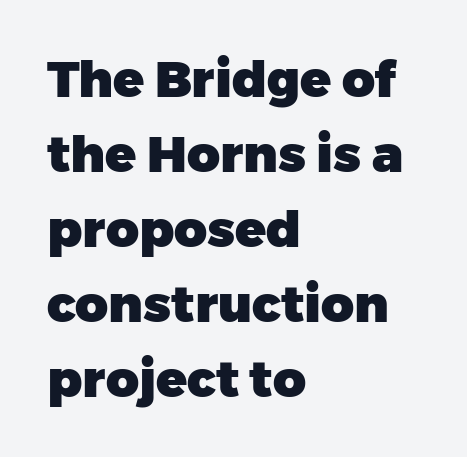
Q: Is the text bold? A: Yes.
Q: Is the text italic (slanted)? A: No, it is upright.
Q: Is the typeface a serif or a sans-serif typeface? A: Sans-serif.
Q: Is the text underlined? A: No.
Q: How is the paragraph aligned? A: Left-aligned.
Q: Is the spacing between letters normal or unusually wide? A: Normal.
Q: Is the spacing between lines tight, normal or loose? A: Normal.
Q: Width (condensed, normal, or wide)? A: Normal.
Q: Stroke contrast? A: Low.
Q: x-height? A: Medium.
Q: Monospaced? A: No.
